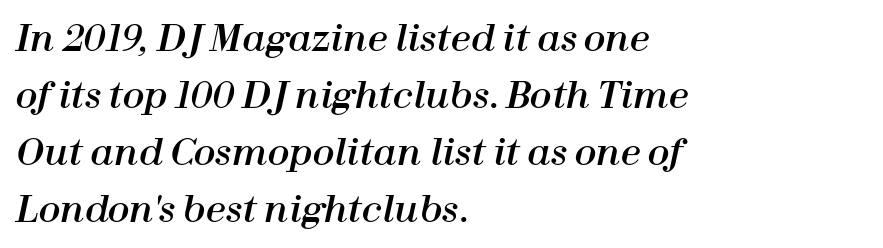
Q: Is the text italic (slanted)? A: Yes, it leans right by about 12 degrees.
Q: Is the text underlined? A: No.
Q: How is the paragraph aligned? A: Left-aligned.
Q: Is the spacing between letters normal or unusually wide? A: Normal.
Q: Is the spacing between lines tight, normal or loose? A: Normal.
Q: Width (condensed, normal, or wide)? A: Normal.
Q: Stroke contrast? A: High.
Q: x-height? A: Medium.
Q: Monospaced? A: No.
